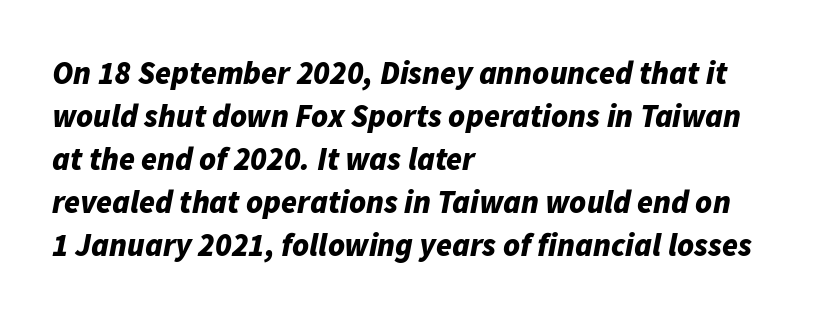
Q: Is the text bold? A: Yes.
Q: Is the text italic (slanted)? A: Yes, it leans right by about 11 degrees.
Q: Is the text underlined? A: No.
Q: How is the paragraph aligned? A: Left-aligned.
Q: Is the spacing between letters normal or unusually wide? A: Normal.
Q: Is the spacing between lines tight, normal or loose? A: Normal.
Q: Width (condensed, normal, or wide)? A: Normal.
Q: Stroke contrast? A: Low.
Q: x-height? A: Medium.
Q: Monospaced? A: No.
